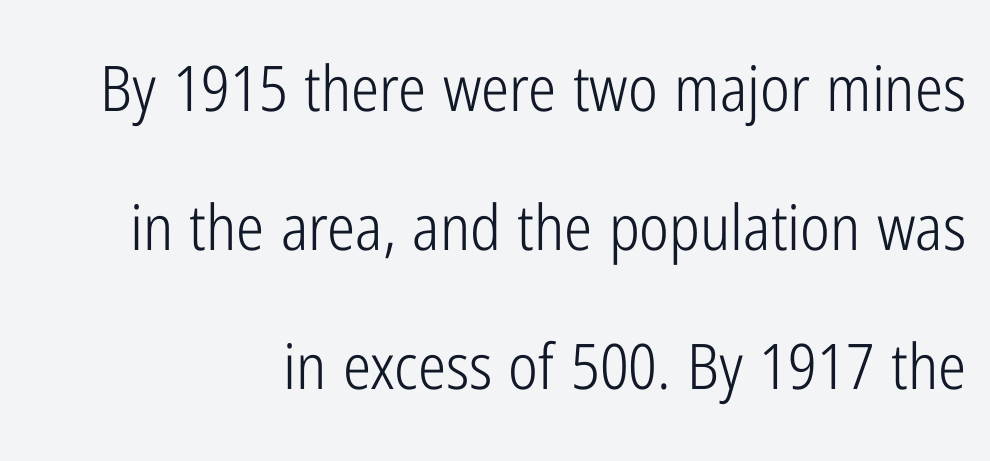
Honestly, the rows look like they've been pulled way apart. Underlining? Definitely not there. Proportional: the letters do not fall into vertical columns. Casual observation: everything's shoved over to the right. The horizontal fit of the characters is conventional and even. A roman cut, with each character standing at attention.
